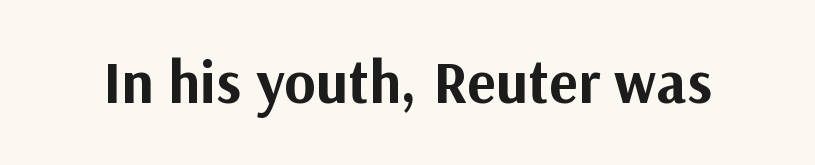
Note the varied advance widths — an 'i' is clearly narrower than an 'm'. The space beneath each line is pristine and unruled. Stroke thickness is high; the sample reads as a true bold. Glyph-to-glyph distance matches everyday printed text. You can tell from the bare stems that sans-serif type was used.
